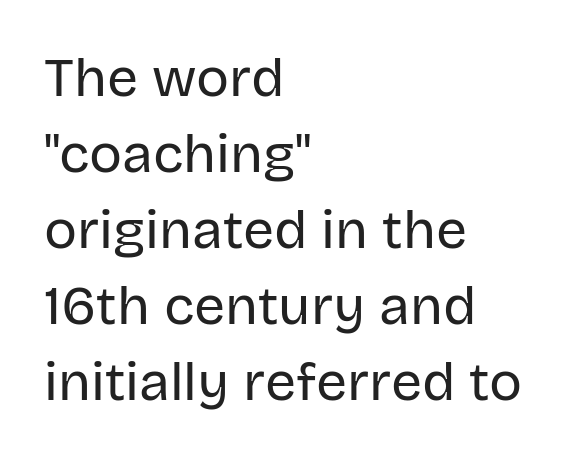
{"serif": "no", "italic": "no", "bold": "no", "weight": "regular", "width": "normal", "stroke_contrast": "low", "x_height": "large", "monospaced": "no", "underline": "no", "align": "left", "line_spacing": "normal", "line_spacing_ratio": 1.38, "letter_spacing": "normal", "letter_spacing_em": 0.0, "glyph_px": 55}
